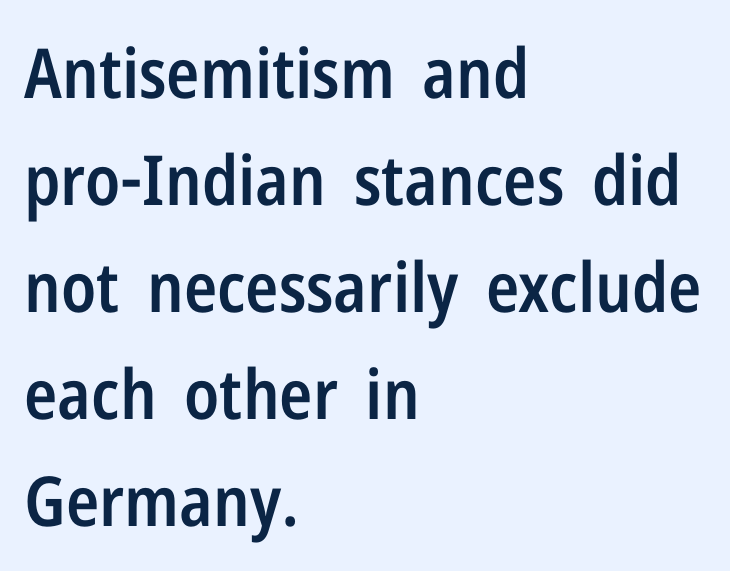
{"serif": "no", "italic": "no", "bold": "semi", "weight": "semibold", "width": "condensed", "stroke_contrast": "low", "x_height": "medium", "monospaced": "no", "underline": "no", "align": "left", "line_spacing": "normal", "line_spacing_ratio": 1.55, "letter_spacing": "normal", "letter_spacing_em": 0.0, "glyph_px": 69}
